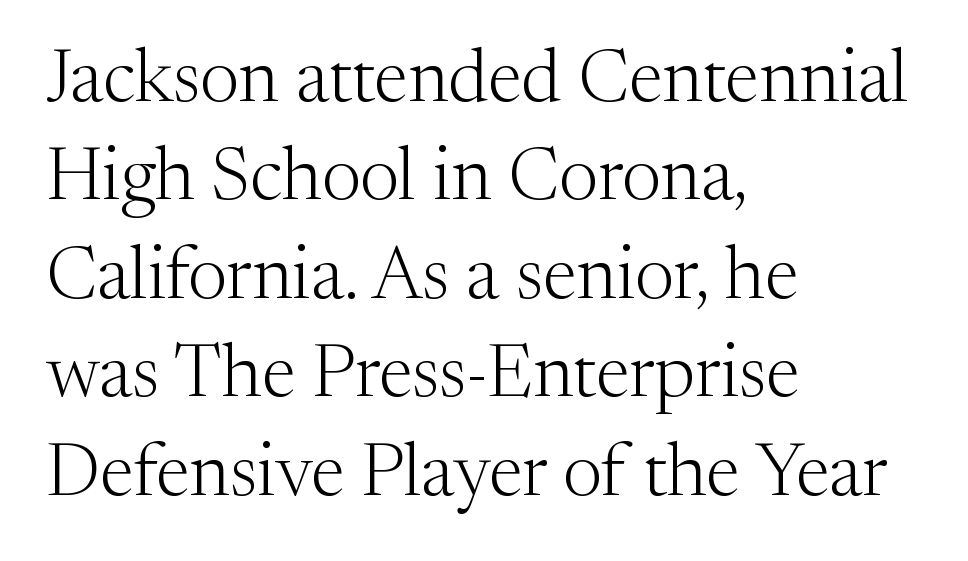
Q: Is the text bold? A: No.
Q: Is the text italic (slanted)? A: No, it is upright.
Q: Is the typeface a serif or a sans-serif typeface? A: Serif.
Q: Is the text underlined? A: No.
Q: How is the paragraph aligned? A: Left-aligned.
Q: Is the spacing between letters normal or unusually wide? A: Normal.
Q: Is the spacing between lines tight, normal or loose? A: Normal.
Q: Width (condensed, normal, or wide)? A: Normal.
Q: Stroke contrast? A: Medium.
Q: x-height? A: Medium.
Q: Monospaced? A: No.
